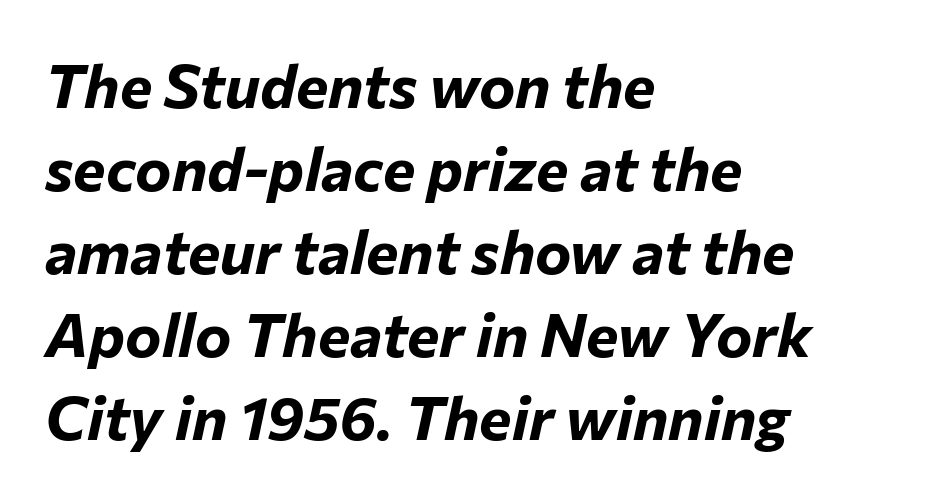
The image shows 61 px bold type, italic (leaning right); set left-aligned, normal line spacing (1.36x), normal letter spacing, not underlined; low stroke contrast and a medium x-height.
